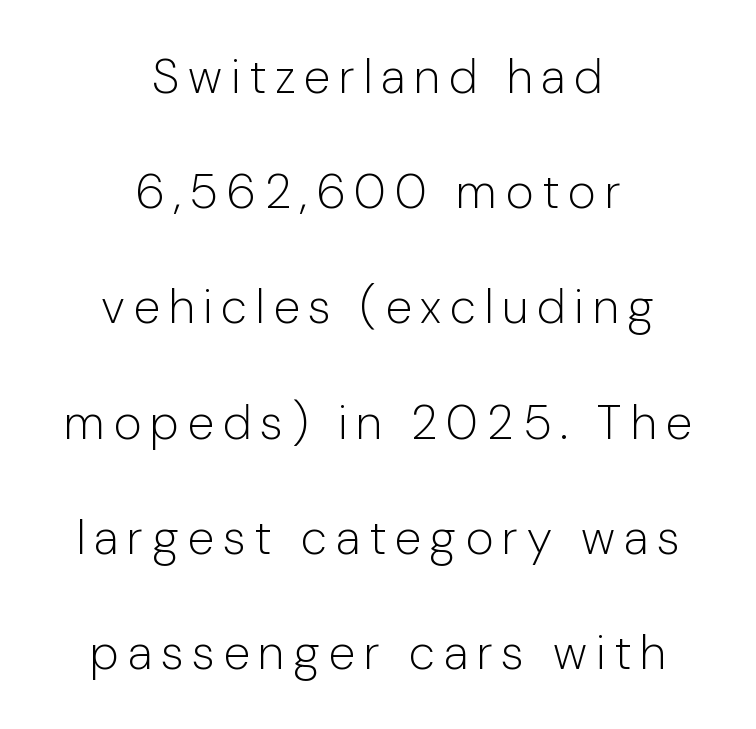
{"serif": "no", "italic": "no", "bold": "no", "weight": "light", "width": "normal", "stroke_contrast": "low", "x_height": "medium", "monospaced": "no", "underline": "no", "align": "center", "line_spacing": "loose", "line_spacing_ratio": 2.4, "glyph_px": 48}
